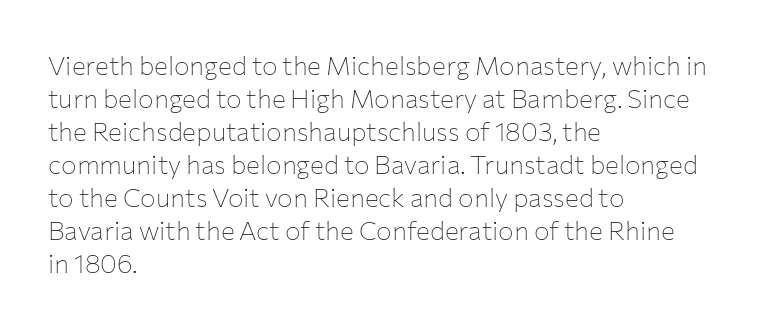
The image shows 26 px text type, upright; set left-aligned, normal line spacing (1.27x), normal letter spacing, not underlined.
